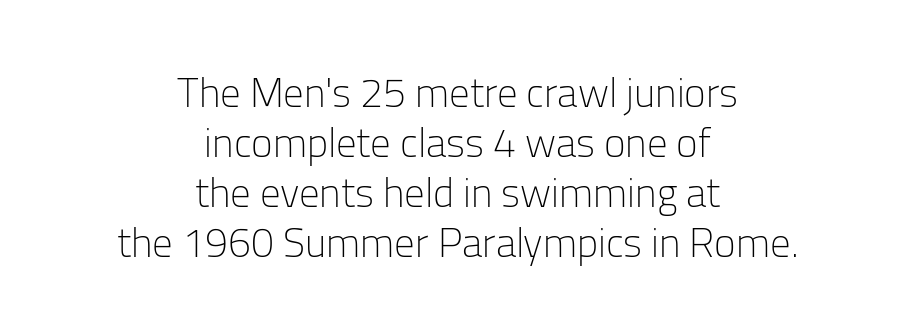
The image shows 41 px light sans-serif type, upright; set centered, line spacing 1.22x, normal letter spacing, not underlined; low stroke contrast and a medium x-height.
